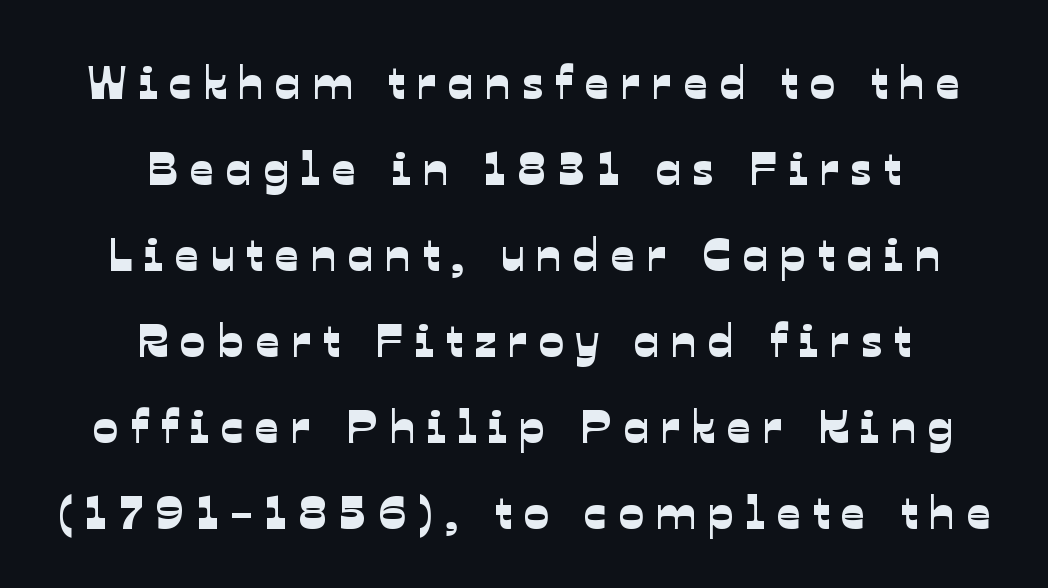
The image shows 47 px sans-serif type; set centered, line spacing 1.83x, unusually wide letter spacing (+0.25 em), not underlined; low stroke contrast and a medium x-height.
